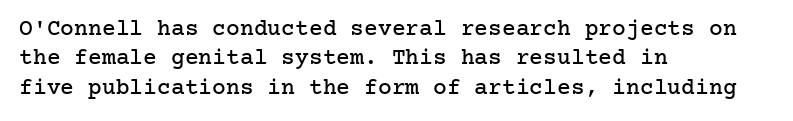
One-word summary of the alignment: left. Posture: vertical. The tracking reads as untouched default to a designer's eye. Each row of text sits above clean, open space. Does the leading feel generous? No, just average.
